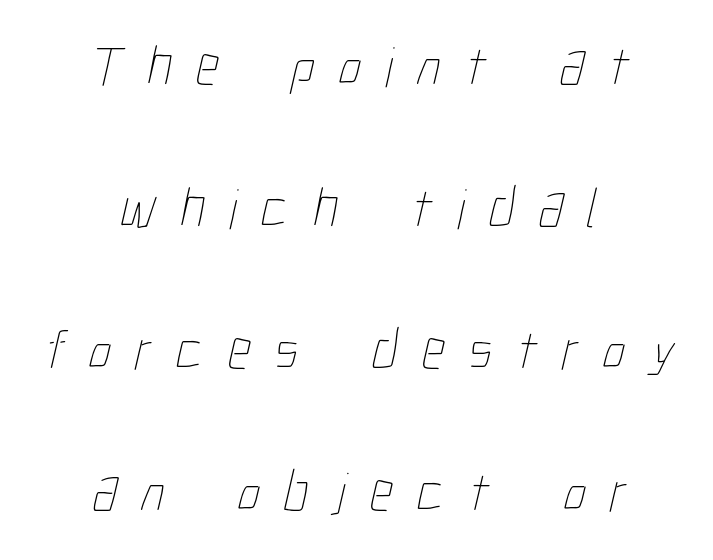
{"bold": "no", "weight": "thin", "width": "condensed", "stroke_contrast": "low", "x_height": "medium", "monospaced": "no", "underline": "no", "align": "center", "line_spacing": "loose", "line_spacing_ratio": 2.49, "letter_spacing": "wide", "letter_spacing_em": 0.42, "glyph_px": 57}
